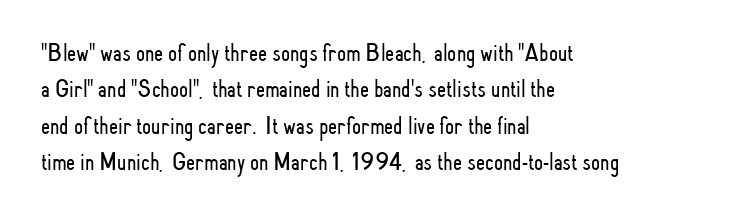
{"italic": "no", "bold": "no", "underline": "no", "align": "left", "line_spacing": "normal", "line_spacing_ratio": 1.4, "letter_spacing": "normal", "letter_spacing_em": 0.0, "glyph_px": 26}
